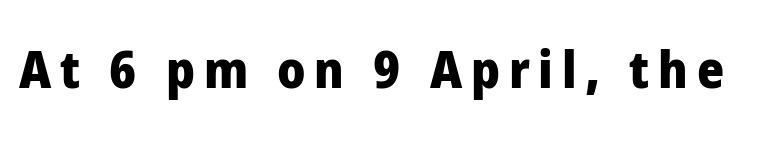
Just letters on the line, the space beneath them empty. You could not count columns in this text — the font is proportionally spaced. Regarding serifs, this sample does without them. Chunky letters — that's bold for sure.
